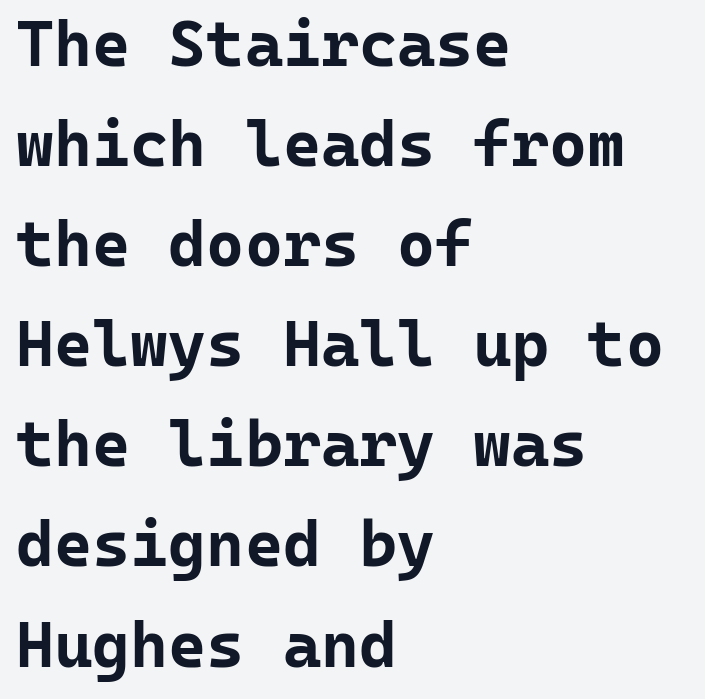
Q: Is the text bold? A: Yes.
Q: Is the text italic (slanted)? A: No, it is upright.
Q: Is the typeface a serif or a sans-serif typeface? A: Sans-serif.
Q: Is the text underlined? A: No.
Q: How is the paragraph aligned? A: Left-aligned.
Q: Is the spacing between letters normal or unusually wide? A: Normal.
Q: Is the spacing between lines tight, normal or loose? A: Normal.
Q: Width (condensed, normal, or wide)? A: Normal.
Q: Stroke contrast? A: Low.
Q: x-height? A: Medium.
Q: Monospaced? A: Yes.
